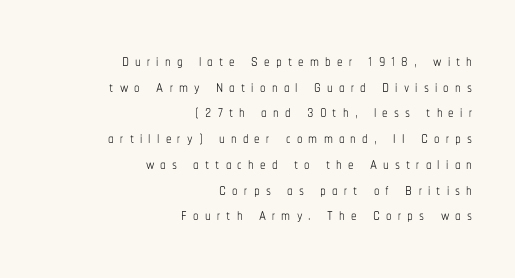
Q: Is the text bold? A: No.
Q: Is the text italic (slanted)? A: No, it is upright.
Q: Is the text underlined? A: No.
Q: How is the paragraph aligned? A: Right-aligned.
Q: Is the spacing between letters normal or unusually wide? A: Unusually wide.
